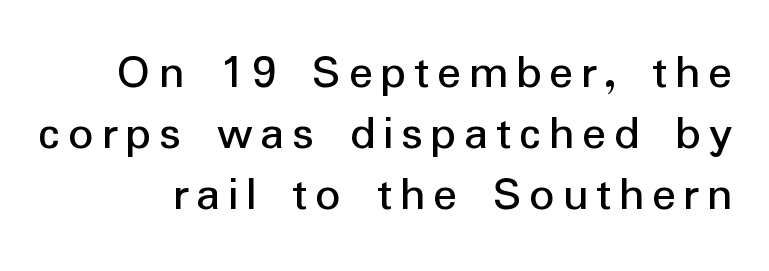
The lettering stays uniformly vertical, giving the passage a roman look. The gap between lines stays unmarked. Note the varied advance widths — an 'i' is clearly narrower than an 'm'. Think standard paragraph weight, or any step lighter than that.
